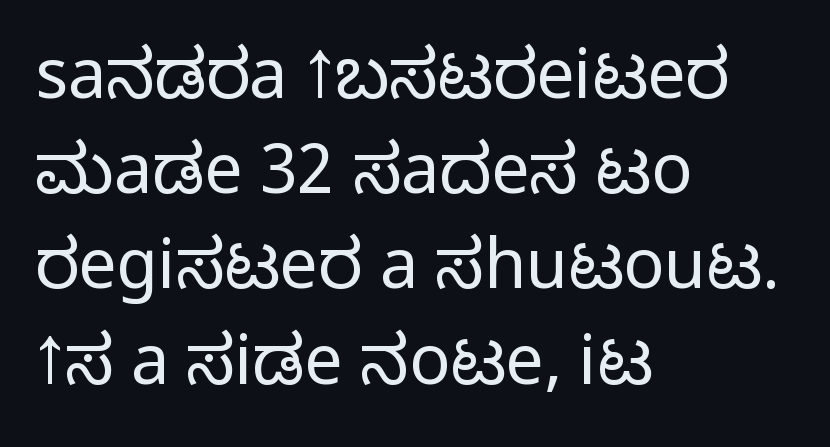
{"serif": "no", "italic": "no", "width": "condensed", "stroke_contrast": "medium", "monospaced": "no", "underline": "no", "align": "left", "line_spacing": "normal", "line_spacing_ratio": 1.4, "letter_spacing": "normal", "letter_spacing_em": 0.0, "glyph_px": 68}
